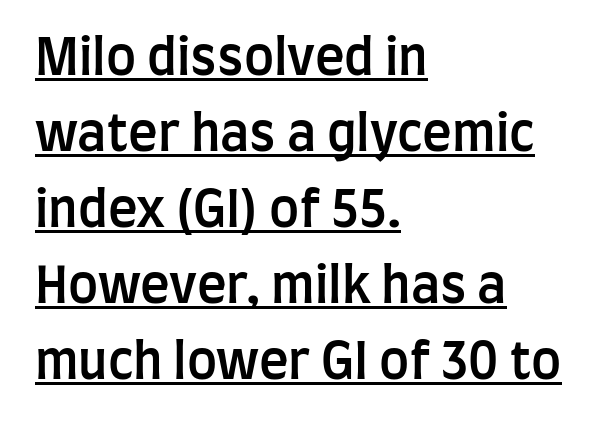
{"serif": "no", "italic": "no", "bold": "semi", "weight": "semibold", "width": "condensed", "stroke_contrast": "low", "x_height": "large", "monospaced": "no", "underline": "yes", "align": "left", "line_spacing": "normal", "line_spacing_ratio": 1.52, "letter_spacing": "normal", "letter_spacing_em": 0.0, "glyph_px": 50}
